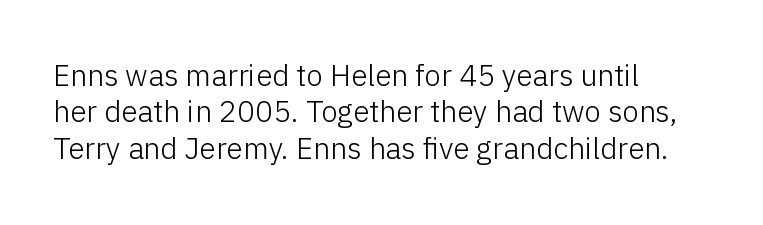
The font family rendered here belongs to the sans-serif group. Rule under the text: the space is simply empty. Think of a printed novel: that variable character pitch is what you see here. Is the block centered? No — it sits flush against the left margin. Compared with typical body copy, the letter spacing here is the same.
